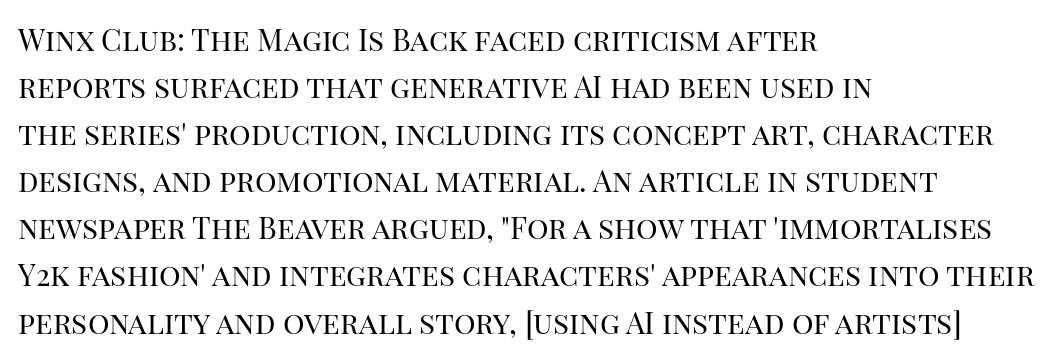
Q: Is the text bold? A: No.
Q: Is the text italic (slanted)? A: No, it is upright.
Q: Is the typeface a serif or a sans-serif typeface? A: Serif.
Q: Is the text underlined? A: No.
Q: How is the paragraph aligned? A: Left-aligned.
Q: Is the spacing between letters normal or unusually wide? A: Normal.
Q: Is the spacing between lines tight, normal or loose? A: Normal.
Q: Width (condensed, normal, or wide)? A: Normal.
Q: Stroke contrast? A: High.
Q: x-height? A: Large.
Q: Monospaced? A: No.
